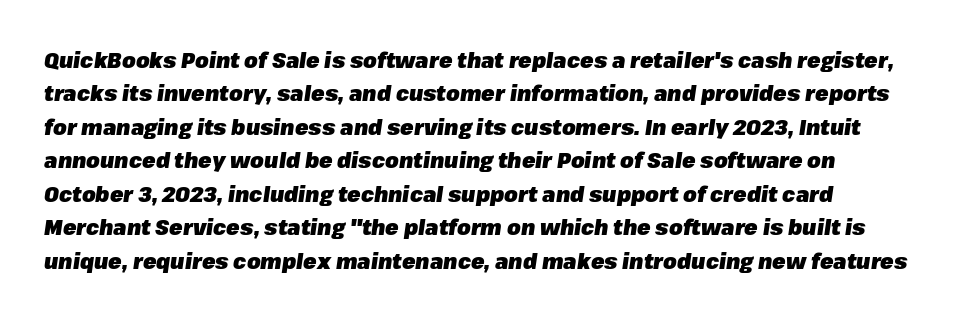
Q: Is the text bold? A: Yes.
Q: Is the text italic (slanted)? A: Yes, it leans right by about 8 degrees.
Q: Is the text underlined? A: No.
Q: How is the paragraph aligned? A: Left-aligned.
Q: Is the spacing between letters normal or unusually wide? A: Normal.
Q: Is the spacing between lines tight, normal or loose? A: Normal.
